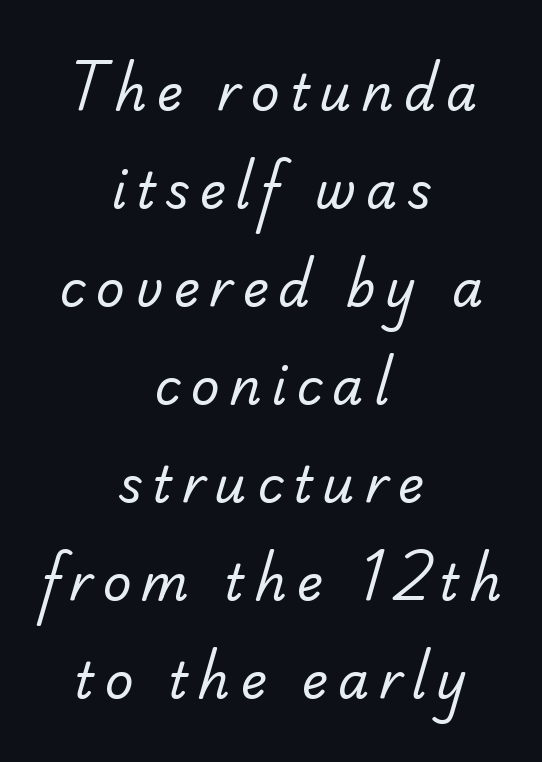
Q: Is the text bold? A: No.
Q: Is the typeface a serif or a sans-serif typeface? A: Sans-serif.
Q: Is the text underlined? A: No.
Q: How is the paragraph aligned? A: Centered.
Q: Is the spacing between letters normal or unusually wide? A: Unusually wide.
Q: Is the spacing between lines tight, normal or loose? A: Loose.
Q: Width (condensed, normal, or wide)? A: Normal.
Q: Stroke contrast? A: Low.
Q: x-height? A: Small.
Q: Monospaced? A: No.
